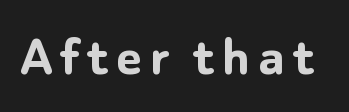
The glyphs are unaccompanied by any horizontal stroke below them. The designer went with a sans here, leaving each stem footless. Nope, not italic — everything's standing straight. Stroke thickness is high; the sample reads as a true bold. Think of a printed novel: that variable character pitch is what you see here.
